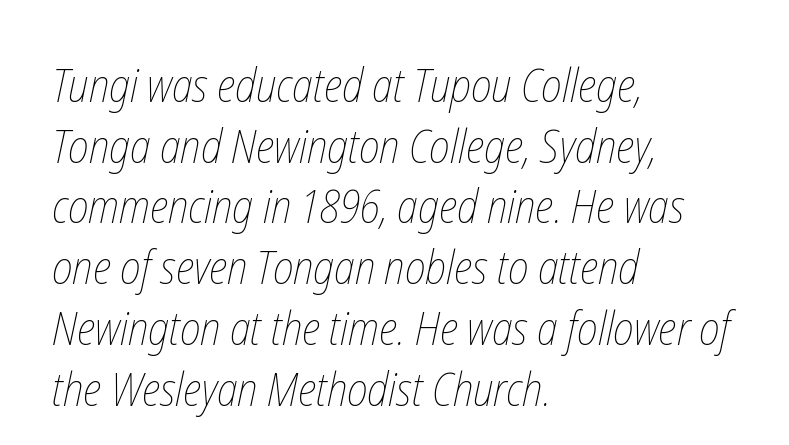
Q: Is the text bold? A: No.
Q: Is the text underlined? A: No.
Q: How is the paragraph aligned? A: Left-aligned.
Q: Is the spacing between letters normal or unusually wide? A: Normal.
Q: Is the spacing between lines tight, normal or loose? A: Normal.
Q: Width (condensed, normal, or wide)? A: Condensed.
Q: Stroke contrast? A: Low.
Q: x-height? A: Medium.
Q: Monospaced? A: No.
